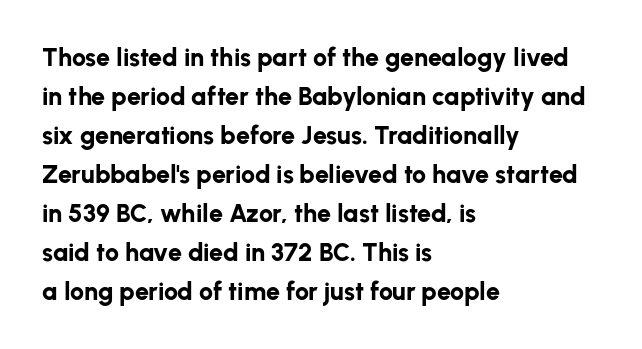
{"italic": "no", "bold": "yes", "underline": "no", "align": "left", "line_spacing": "normal", "line_spacing_ratio": 1.56, "letter_spacing": "normal", "letter_spacing_em": 0.0, "glyph_px": 25}
